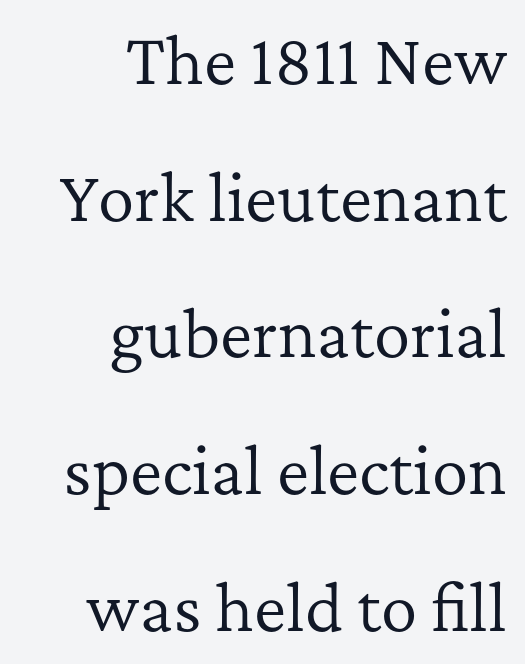
Q: Is the text bold? A: No.
Q: Is the text italic (slanted)? A: No, it is upright.
Q: Is the typeface a serif or a sans-serif typeface? A: Serif.
Q: Is the text underlined? A: No.
Q: How is the paragraph aligned? A: Right-aligned.
Q: Is the spacing between letters normal or unusually wide? A: Normal.
Q: Is the spacing between lines tight, normal or loose? A: Loose.
Q: Width (condensed, normal, or wide)? A: Normal.
Q: Stroke contrast? A: Low.
Q: x-height? A: Medium.
Q: Monospaced? A: No.
